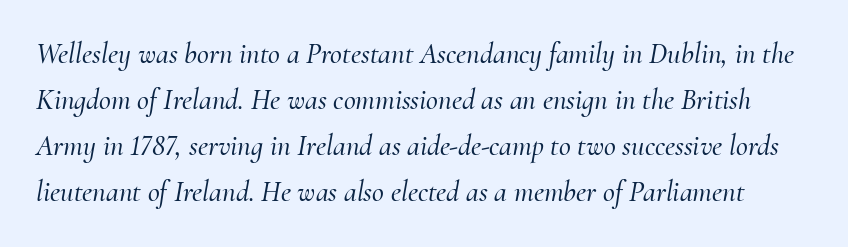
Q: Is the text italic (slanted)? A: Yes, it leans right by about 10 degrees.
Q: Is the typeface a serif or a sans-serif typeface? A: Serif.
Q: Is the text underlined? A: No.
Q: Is the spacing between letters normal or unusually wide? A: Normal.
Q: Is the spacing between lines tight, normal or loose? A: Normal.
Q: Width (condensed, normal, or wide)? A: Normal.
Q: Stroke contrast? A: Medium.
Q: x-height? A: Small.
Q: Monospaced? A: No.
